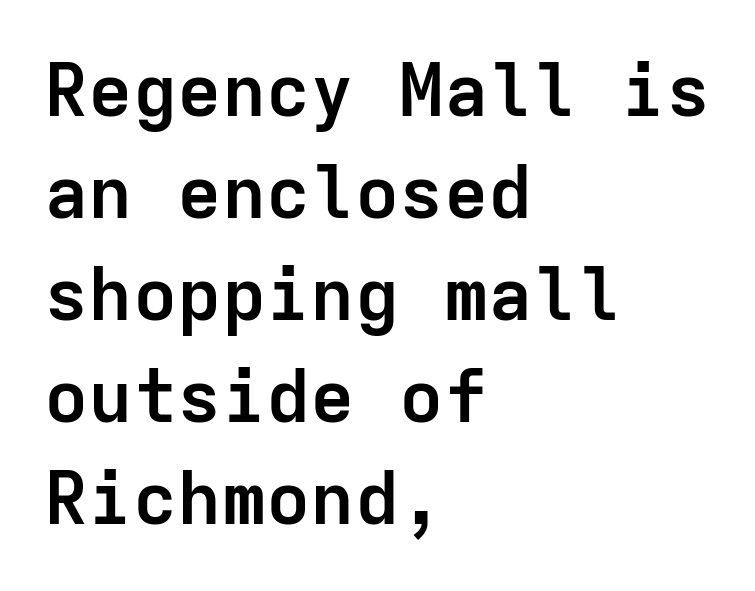
{"serif": "no", "italic": "no", "bold": "yes", "weight": "semibold", "width": "normal", "stroke_contrast": "low", "x_height": "medium", "monospaced": "yes", "underline": "no", "align": "left", "line_spacing": "normal", "line_spacing_ratio": 1.38, "letter_spacing": "normal", "letter_spacing_em": 0.0, "glyph_px": 74}
